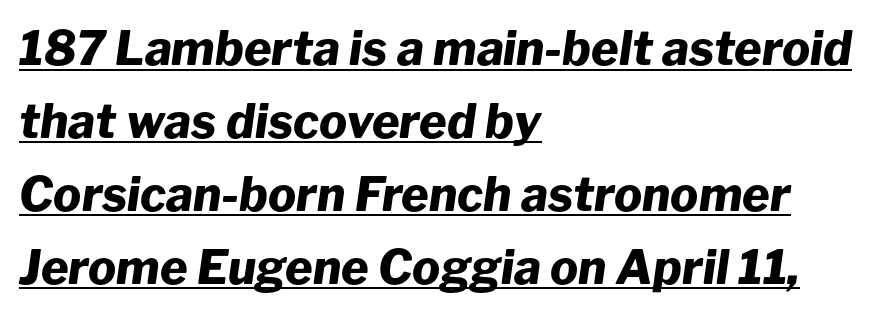
Q: Is the text bold? A: Yes.
Q: Is the text italic (slanted)? A: Yes, it leans right by about 8 degrees.
Q: Is the text underlined? A: Yes.
Q: How is the paragraph aligned? A: Left-aligned.
Q: Is the spacing between letters normal or unusually wide? A: Normal.
Q: Is the spacing between lines tight, normal or loose? A: Normal.
Q: Width (condensed, normal, or wide)? A: Normal.
Q: Stroke contrast? A: Low.
Q: x-height? A: Medium.
Q: Monospaced? A: No.
